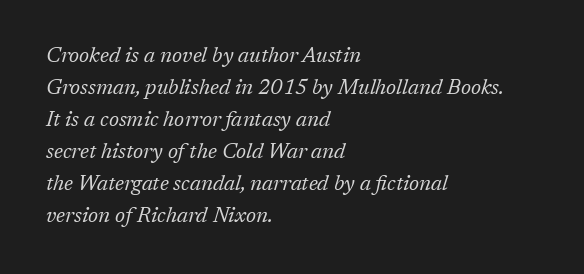
{"italic": "yes", "lean": "right", "slant_degrees": 17, "bold": "no", "underline": "no", "align": "left", "line_spacing": "normal", "line_spacing_ratio": 1.52, "letter_spacing": "normal", "letter_spacing_em": 0.0, "glyph_px": 21}
